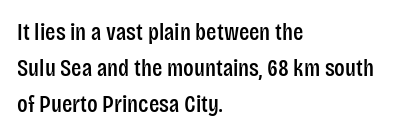
You can tell it's not italic because the verticals are truly vertical. Whoever set this chose a conventional vertical rhythm. The line texture is even and compact thanks to regular tracking. Each row of text sits above clean, open space.
